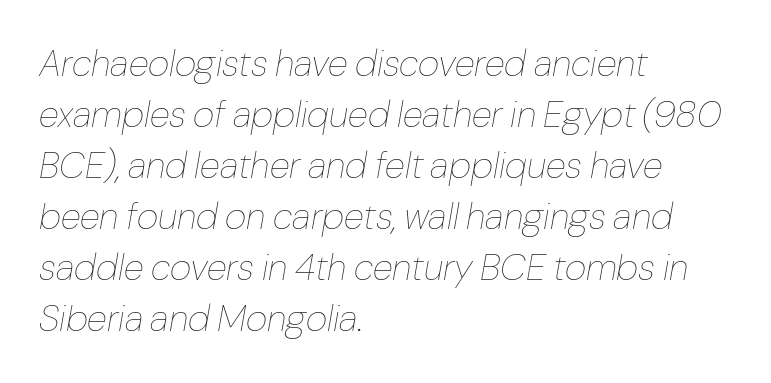
A classic flush-left, rag-right setting is used for this passage. Yep, that's italic — everything's leaning. Check under the words: just untouched page. One glance says typical: line gaps are just what's usual. You could not count columns in this text — the font is proportionally spaced. This is not heavy type; no bold has been used.
